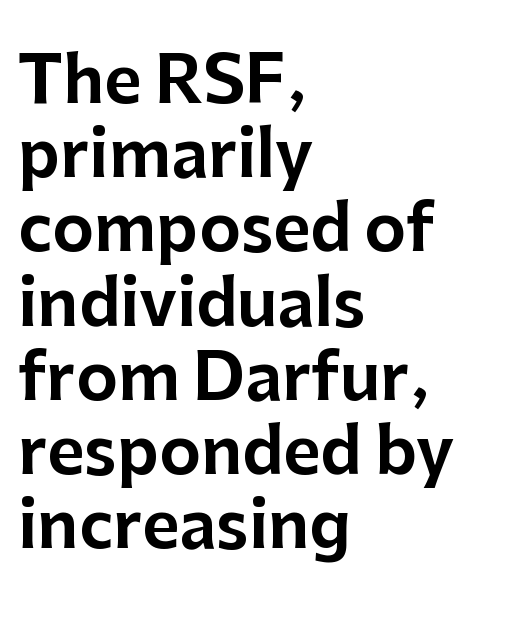
Q: Is the text italic (slanted)? A: No, it is upright.
Q: Is the typeface a serif or a sans-serif typeface? A: Sans-serif.
Q: Is the text underlined? A: No.
Q: How is the paragraph aligned? A: Left-aligned.
Q: Is the spacing between letters normal or unusually wide? A: Normal.
Q: Width (condensed, normal, or wide)? A: Normal.
Q: Stroke contrast? A: Low.
Q: x-height? A: Medium.
Q: Monospaced? A: No.
